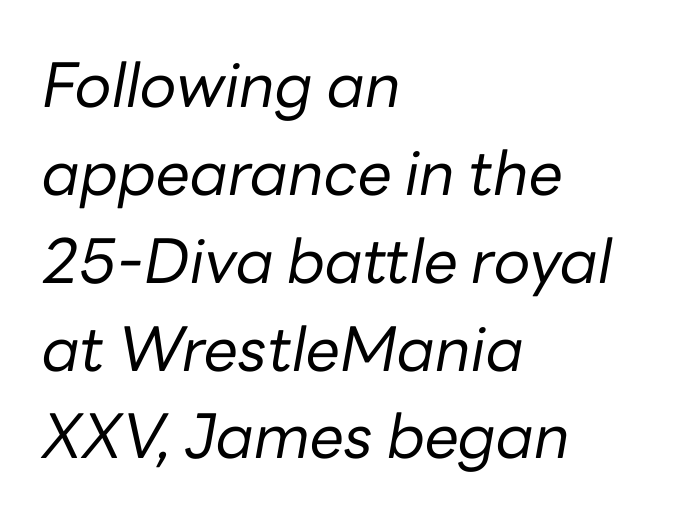
The image shows 61 px regular-weight type, italic (leaning right); set left-aligned, normal line spacing (1.44x), normal letter spacing, not underlined; low stroke contrast and a medium x-height.
